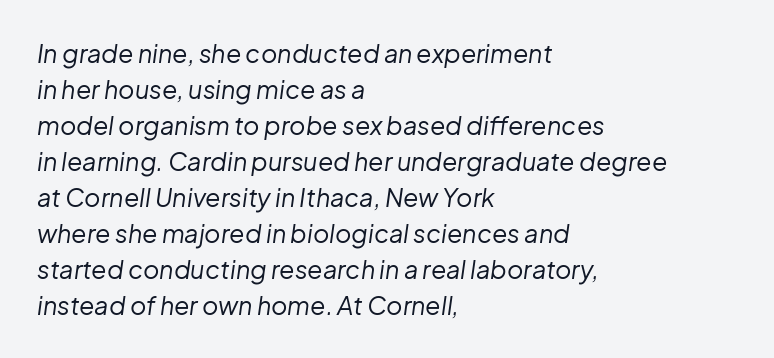
Q: Is the text bold? A: No.
Q: Is the text italic (slanted)? A: Yes, it leans right by about 8 degrees.
Q: Is the text underlined? A: No.
Q: How is the paragraph aligned? A: Left-aligned.
Q: Is the spacing between letters normal or unusually wide? A: Normal.
Q: Is the spacing between lines tight, normal or loose? A: Normal.
